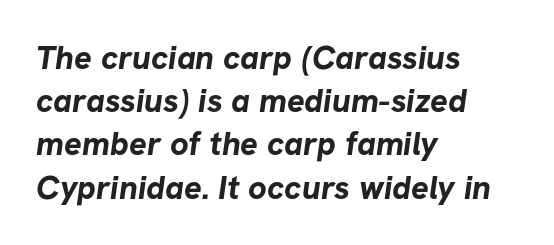
Grotesque or geometric, the face here clearly has no serifs. Nobody touched the tracking dial on this one. The space directly below the letters is spotless. The setting favours the left margin, as ordinary paragraphs usually do. Compared with typical paragraphs, the rows here are spaced about the same. Emphasis by weight is at full strength: bold.
